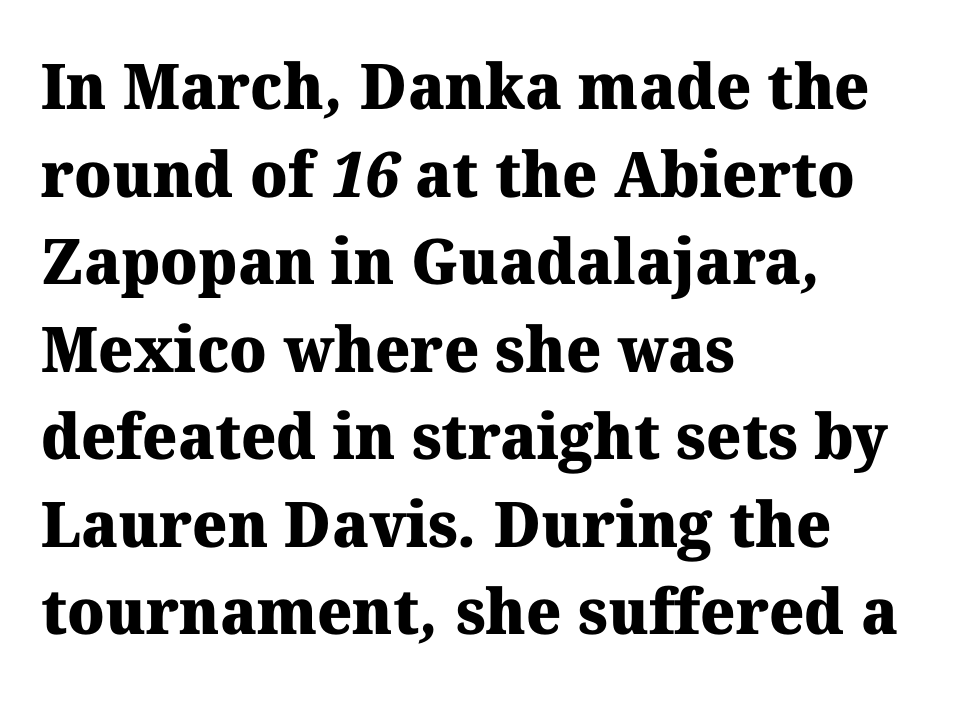
The image shows 63 px heavy serif type; set left-aligned, normal line spacing (1.39x), normal letter spacing, not underlined; medium stroke contrast and a medium x-height.
